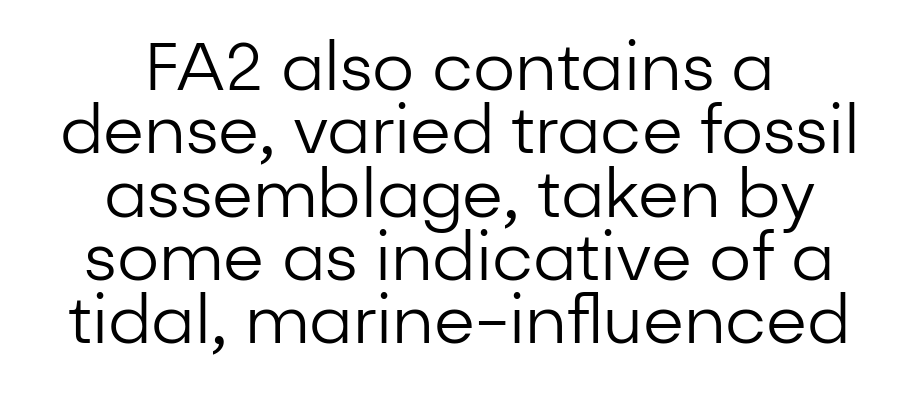
{"serif": "no", "italic": "no", "bold": "no", "weight": "regular", "width": "normal", "stroke_contrast": "low", "x_height": "medium", "monospaced": "no", "underline": "no", "align": "center", "line_spacing": "tight", "line_spacing_ratio": 0.96, "letter_spacing": "normal", "letter_spacing_em": 0.0, "glyph_px": 66}
